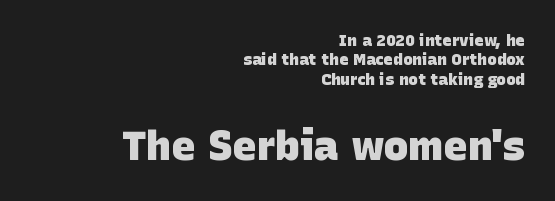
Chunky letters — that's bold for sure. You could call the tracking neutral — neither tight nor loose. Is the lower block the larger one? Yes — the lower block carries the bigger type. Note the varied advance widths — an 'i' is clearly narrower than an 'm'. Notice how the passage keeps a crisp vertical edge on the right only.
